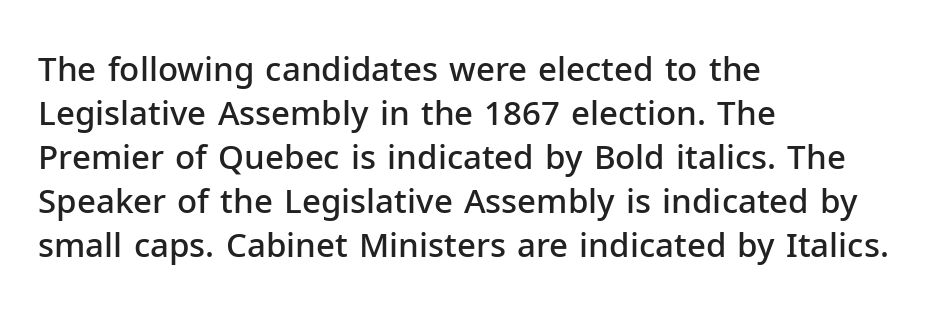
The image shows 33 px semibold sans-serif type, upright; set left-aligned, normal line spacing (1.33x), normal letter spacing, not underlined; low stroke contrast and a medium x-height.
